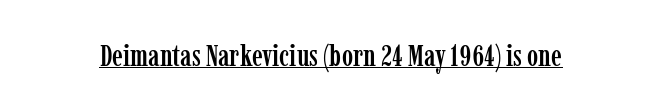
{"serif": "yes", "italic": "no", "width": "condensed", "stroke_contrast": "low", "x_height": "medium", "monospaced": "no", "underline": "yes", "letter_spacing": "normal", "letter_spacing_em": 0.0, "glyph_px": 30}
